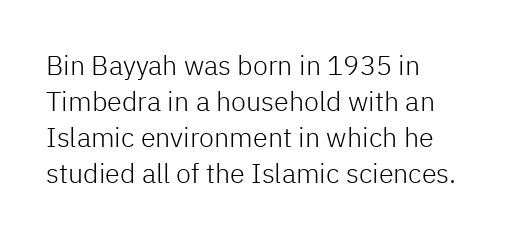
{"italic": "no", "bold": "no", "underline": "no", "align": "left", "line_spacing": "normal", "line_spacing_ratio": 1.33, "letter_spacing": "normal", "letter_spacing_em": 0.0, "glyph_px": 27}
